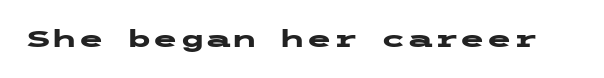
What stands out about the letter spacing? Nothing — it is the standard amount. Upright lettering throughout. Bold? Absolutely — the strokes are thick and heavy. The glyphs are unaccompanied by any horizontal stroke below them.
